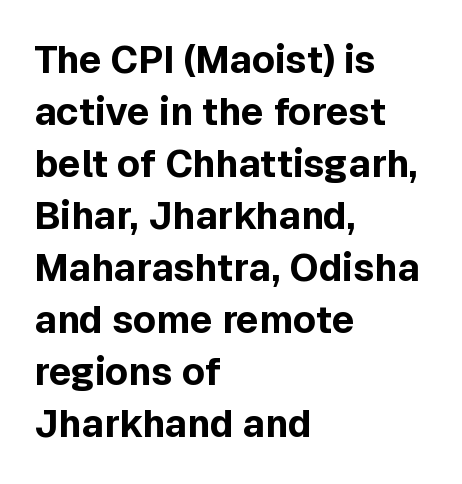
Is the block centered? No — it sits flush against the left margin. The letterforms sit shoulder to shoulder at normal distance. The typography opts for an upright posture over an oblique one. Does the leading feel generous? No, just average. Type style note: lacks serifs. A clean baseline with only descenders dipping below it.
